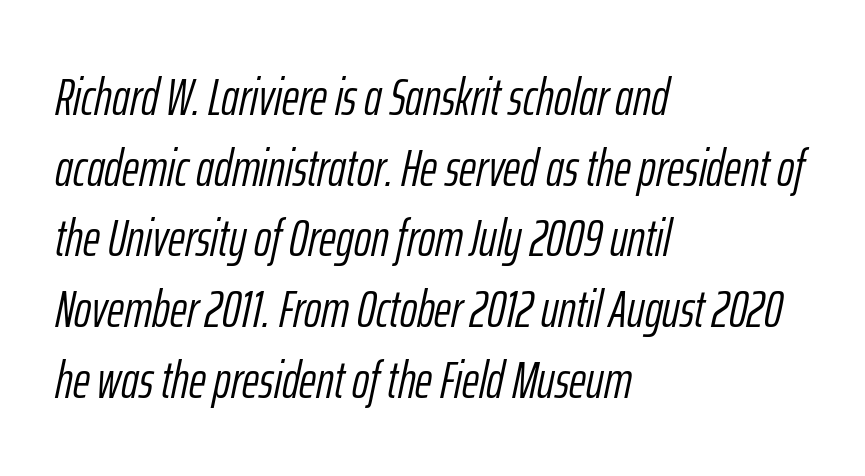
Q: Is the text bold? A: No.
Q: Is the text italic (slanted)? A: Yes, it leans right by about 12 degrees.
Q: Is the text underlined? A: No.
Q: How is the paragraph aligned? A: Left-aligned.
Q: Is the spacing between letters normal or unusually wide? A: Normal.
Q: Is the spacing between lines tight, normal or loose? A: Normal.
Q: Width (condensed, normal, or wide)? A: Condensed.
Q: Stroke contrast? A: Low.
Q: x-height? A: Medium.
Q: Monospaced? A: No.
